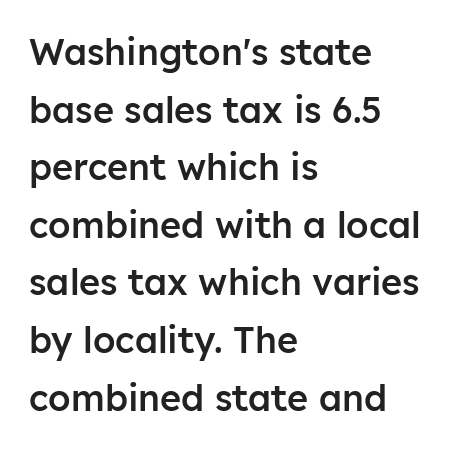
Q: Is the text bold? A: Semi-bold.
Q: Is the text italic (slanted)? A: No, it is upright.
Q: Is the typeface a serif or a sans-serif typeface? A: Sans-serif.
Q: Is the text underlined? A: No.
Q: How is the paragraph aligned? A: Left-aligned.
Q: Is the spacing between letters normal or unusually wide? A: Normal.
Q: Is the spacing between lines tight, normal or loose? A: Normal.
Q: Width (condensed, normal, or wide)? A: Normal.
Q: Stroke contrast? A: Low.
Q: x-height? A: Medium.
Q: Monospaced? A: No.
